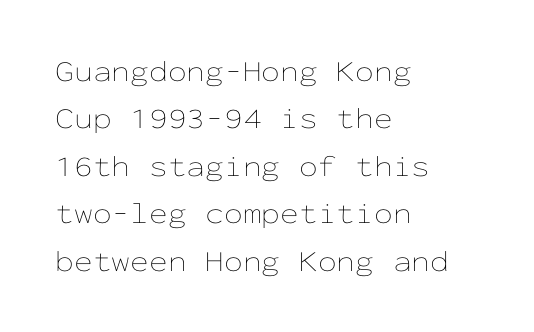
Q: Is the text bold? A: No.
Q: Is the text italic (slanted)? A: No, it is upright.
Q: Is the text underlined? A: No.
Q: How is the paragraph aligned? A: Left-aligned.
Q: Is the spacing between letters normal or unusually wide? A: Normal.
Q: Is the spacing between lines tight, normal or loose? A: Normal.
Q: Width (condensed, normal, or wide)? A: Wide.
Q: Stroke contrast? A: Low.
Q: x-height? A: Medium.
Q: Monospaced? A: Yes.
